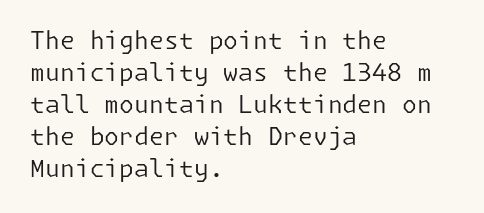
Q: Is the text bold? A: No.
Q: Is the text italic (slanted)? A: No, it is upright.
Q: Is the text underlined? A: No.
Q: How is the paragraph aligned? A: Left-aligned.
Q: Is the spacing between letters normal or unusually wide? A: Normal.
Q: Is the spacing between lines tight, normal or loose? A: Normal.
